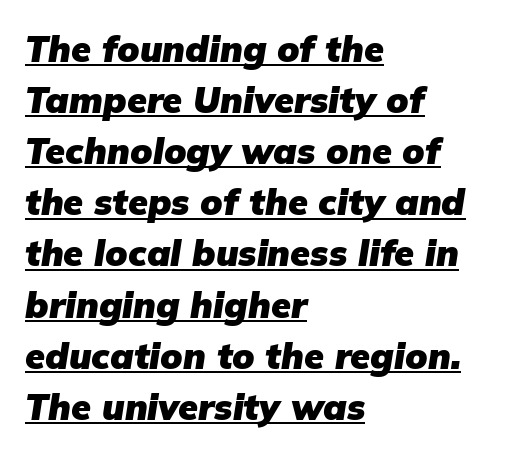
The image shows 36 px heavy type, italic (leaning right); set left-aligned, normal line spacing (1.42x), normal letter spacing, underlined; low stroke contrast and a medium x-height.
